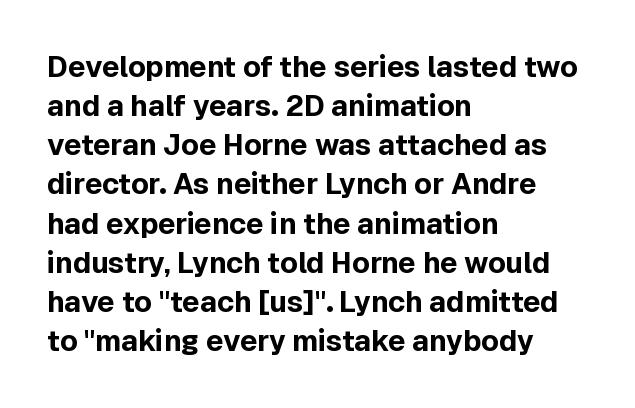
Unmarked baselines from the first word to the last. One-word summary of the alignment: left. Varying glyph widths throughout — classic text-font behaviour. Each glyph is drawn with heavy, bold strokes. Vertical strokes here are truly vertical. Observe the ordinary spacing: letters are neighbours, not strangers.
